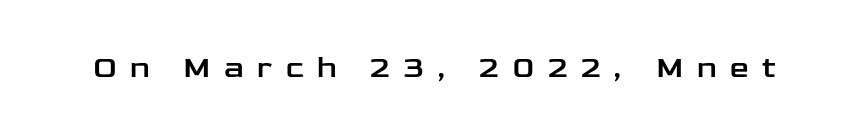
Q: Is the text italic (slanted)? A: No, it is upright.
Q: Is the typeface a serif or a sans-serif typeface? A: Sans-serif.
Q: Is the text underlined? A: No.
Q: Is the spacing between letters normal or unusually wide? A: Unusually wide.
Q: Width (condensed, normal, or wide)? A: Wide.
Q: Stroke contrast? A: Low.
Q: x-height? A: Medium.
Q: Monospaced? A: No.
